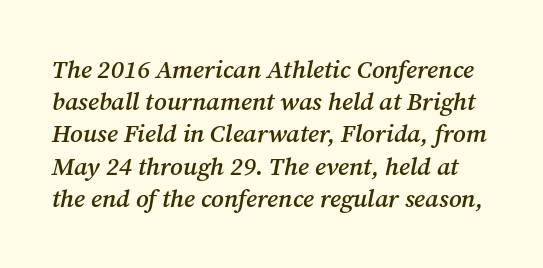
Q: Is the text bold? A: Semi-bold.
Q: Is the text italic (slanted)? A: Yes, it leans right by about 12 degrees.
Q: Is the text underlined? A: No.
Q: Is the spacing between letters normal or unusually wide? A: Normal.
Q: Is the spacing between lines tight, normal or loose? A: Normal.
